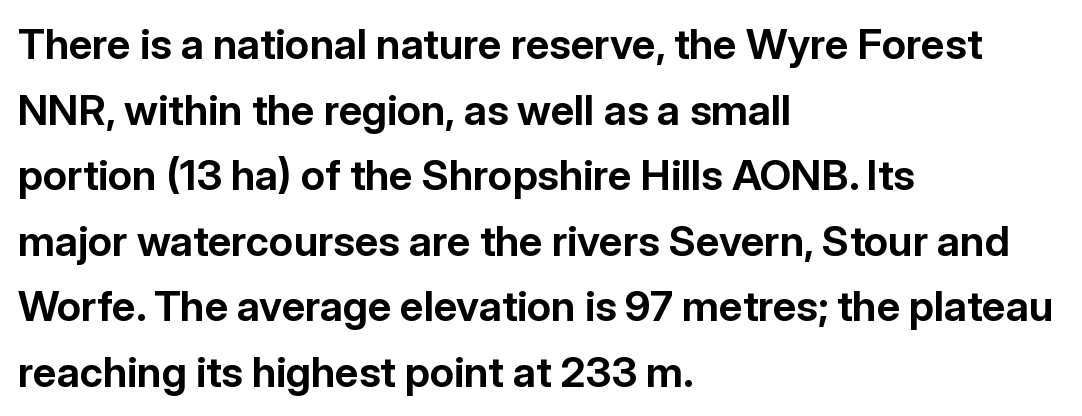
Nobody touched the tracking dial on this one. Which margin do the lines hug? The left one — the right edge is uneven. Examine the stroke ends and you'll find no serifs. These lines are rendered in a variable-pitch font.
